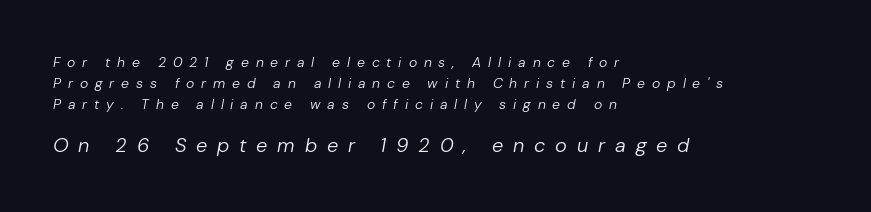
{"italic": "yes", "lean": "right", "slant_degrees": 10, "bold": "no", "underline": "no", "align": "left", "line_spacing": "normal", "line_spacing_ratio": 1.49, "letter_spacing": "wide", "letter_spacing_em": 0.49, "larger_block": "second", "size_ratio": 1.43, "glyph_px": 20}
